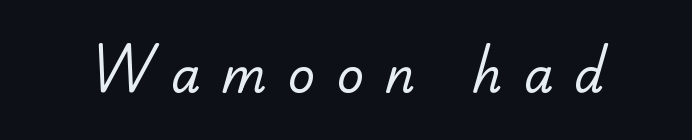
The image shows 47 px regular-weight sans-serif type; set unusually wide letter spacing (+0.45 em), not underlined; low stroke contrast and a small x-height.
